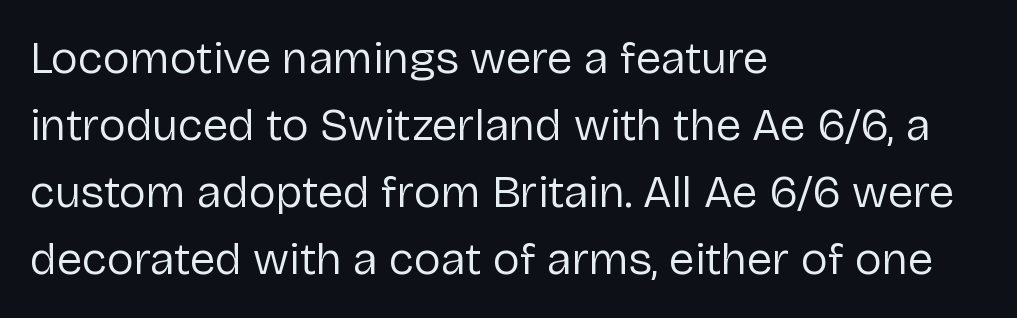
{"serif": "no", "italic": "no", "bold": "no", "weight": "regular", "width": "normal", "stroke_contrast": "low", "x_height": "medium", "monospaced": "no", "underline": "no", "align": "left", "line_spacing": "normal", "line_spacing_ratio": 1.46, "letter_spacing": "normal", "letter_spacing_em": 0.0, "glyph_px": 46}
